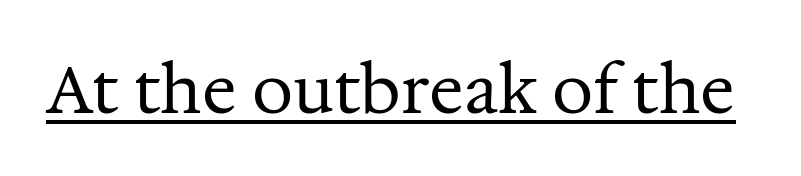
The characters are drawn with everyday or finer stroke widths. Posture: upright roman. Spacing verdict: proportional, widths tailored to each character. The face used here is seriffed, in the tradition of book romans. Between one letter and the next there's only the usual sliver of space. The typesetter has applied underlining to the passage shown.
